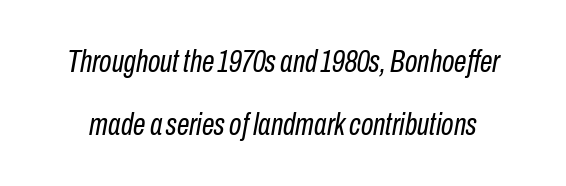
{"italic": "yes", "lean": "right", "slant_degrees": 10, "bold": "no", "weight": "regular", "width": "condensed", "stroke_contrast": "low", "x_height": "medium", "monospaced": "no", "underline": "no", "line_spacing": "loose", "line_spacing_ratio": 1.98, "letter_spacing": "normal", "letter_spacing_em": 0.0, "glyph_px": 32}
